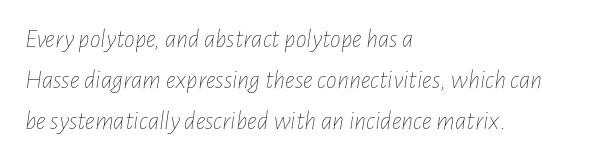
The image shows 27 px text type, italic (leaning right); set left-aligned, normal line spacing (1.52x), normal letter spacing, not underlined.
